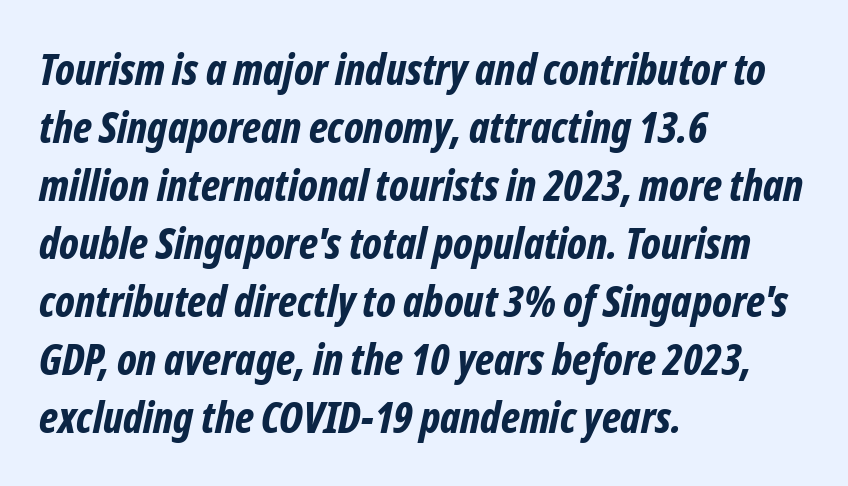
A student would call this left alignment; a typographer would say flush left, rag right. Italic: yes, the glyphs are oblique. You could not count columns in this text — the font is proportionally spaced. This sample keeps an unexceptional amount of space between lines.
